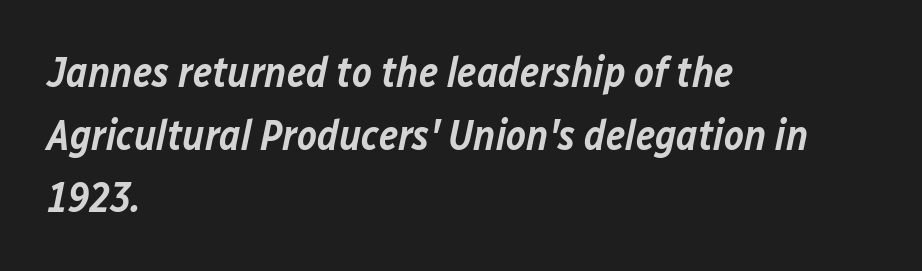
The image shows 42 px semibold type, italic (leaning right); set left-aligned, normal line spacing (1.49x), normal letter spacing, not underlined; low stroke contrast and a medium x-height.
